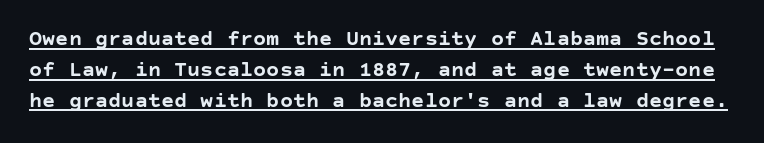
Does the lettering tilt? It doesn't — this is upright. This is heavy type, rendered in bold. Each new line begins a customary step beneath the previous one. No extra tracking has been applied to these lines. This sample carries an underscore along the baseline area.
